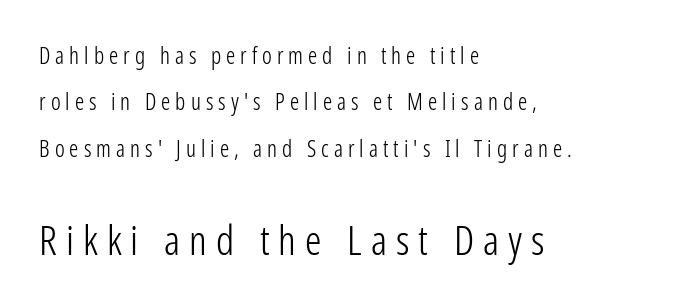
The image shows 41 px light, condensed sans-serif type, upright; set left-aligned, loose line spacing (2.02x), unusually wide letter spacing (+0.22 em), not underlined; the second (bottom) block is 1.78x larger; low stroke contrast and a medium x-height.
